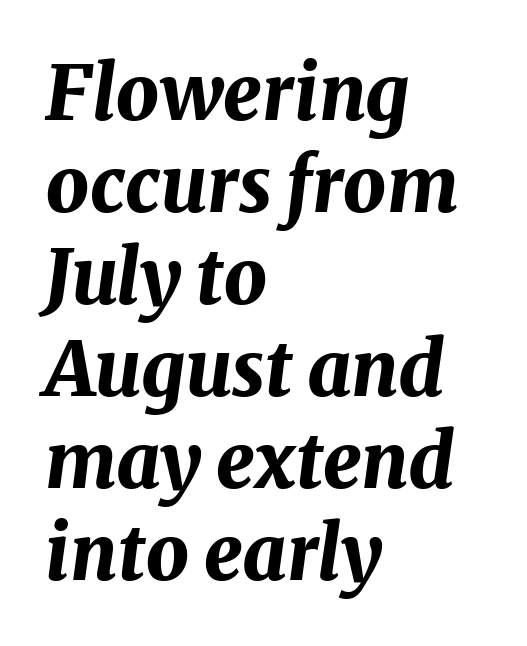
The image shows 76 px bold type, italic (leaning right); set left-aligned, line spacing 1.21x, normal letter spacing, not underlined; medium stroke contrast and a medium x-height.
